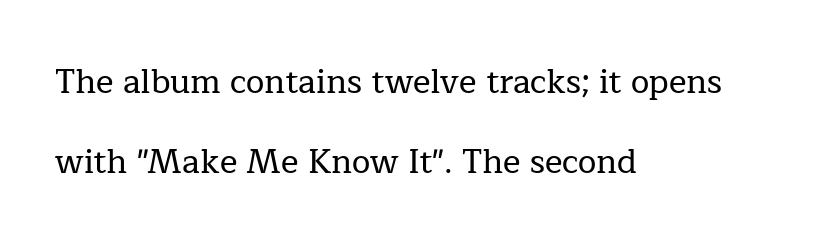
The image shows 33 px serif type, upright; set left-aligned, loose line spacing (2.41x), normal letter spacing, not underlined; low stroke contrast and a medium x-height.
